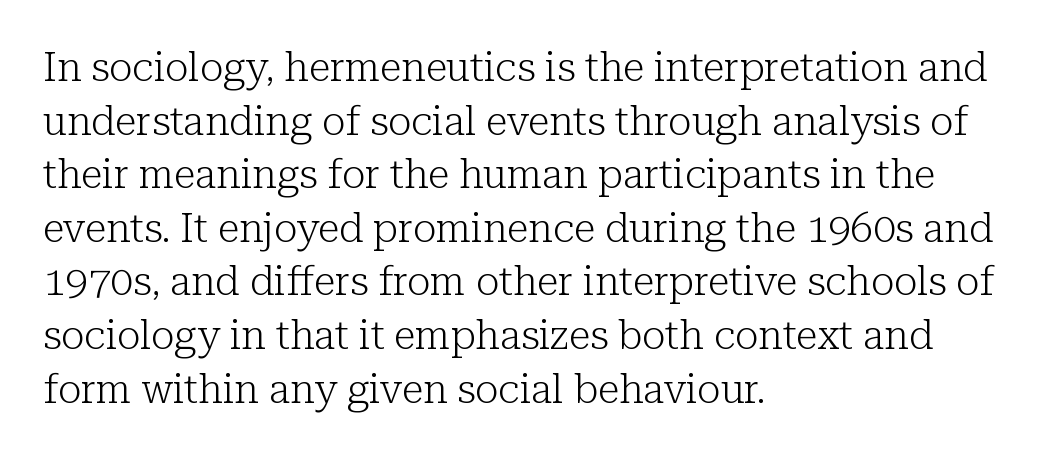
{"serif": "yes", "italic": "no", "bold": "no", "weight": "light", "width": "normal", "stroke_contrast": "low", "x_height": "medium", "monospaced": "no", "underline": "no", "align": "left", "line_spacing": "normal", "line_spacing_ratio": 1.34, "letter_spacing": "normal", "letter_spacing_em": 0.0, "glyph_px": 40}
